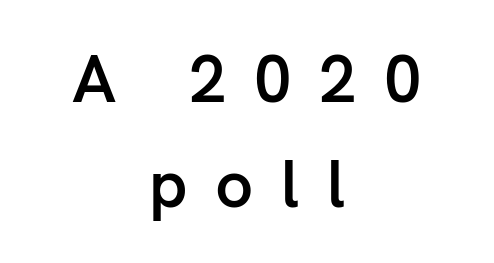
Spacing verdict: proportional, widths tailored to each character. The type sits square on the baseline with zero lean. The string is rendered with underlining switched off. A typesetter would call this heavily tracked-out type.
